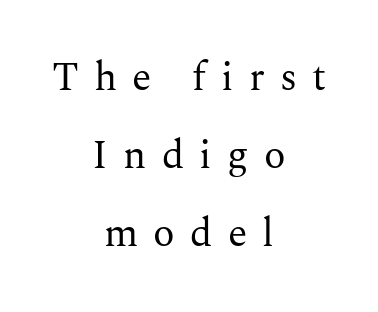
The image shows 40 px regular-weight serif type, upright; set centered, loose line spacing (1.95x), unusually wide letter spacing (+0.38 em), not underlined; medium stroke contrast and a medium x-height.
